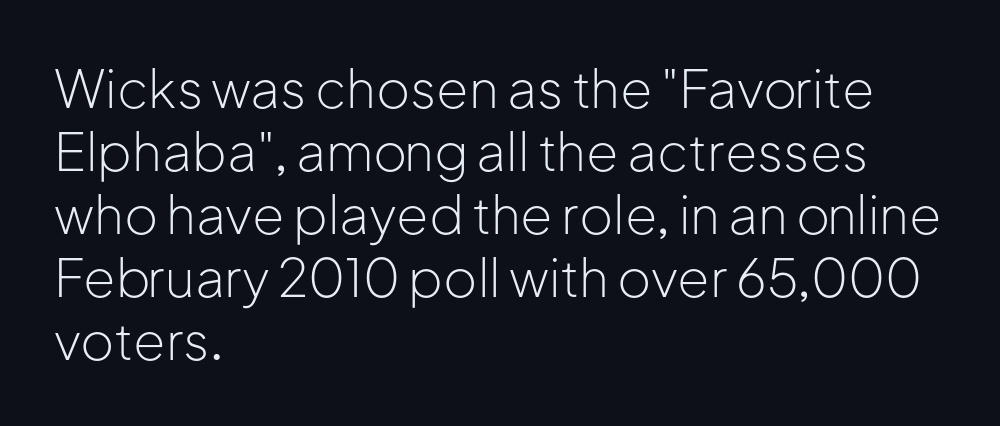
{"serif": "no", "italic": "no", "bold": "no", "weight": "light", "width": "normal", "stroke_contrast": "low", "x_height": "medium", "monospaced": "no", "underline": "no", "align": "left", "line_spacing_ratio": 1.21, "letter_spacing": "normal", "letter_spacing_em": 0.0, "glyph_px": 52}
